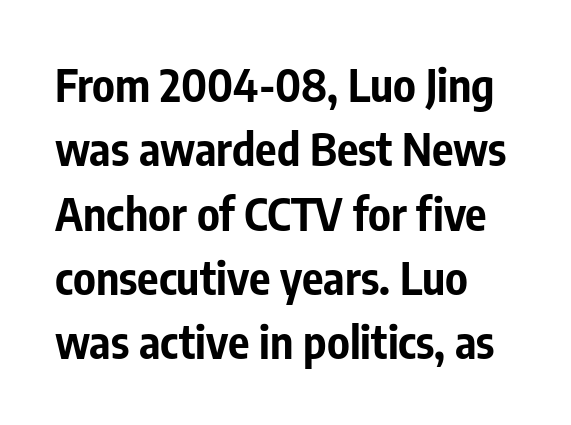
You could not count columns in this text — the font is proportionally spaced. Do the letters lean? They stand straight. Spacing between characters is what you'd get straight out of the box. Summary of vertical rhythm: regular, with standard interline spacing.
